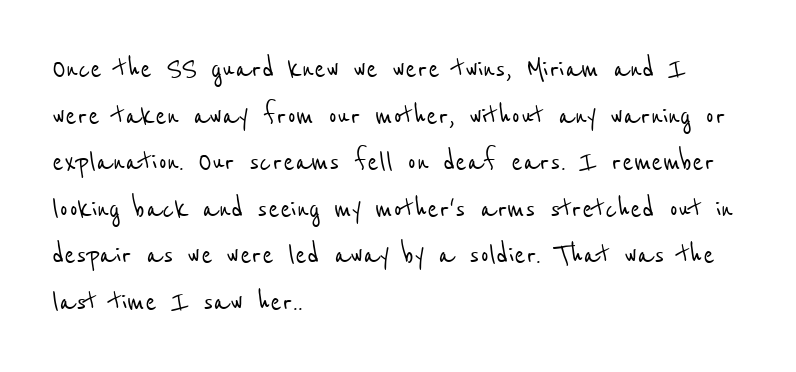
{"serif": "no", "width": "condensed", "stroke_contrast": "low", "x_height": "medium", "monospaced": "no", "underline": "no", "align": "left", "line_spacing": "normal", "line_spacing_ratio": 1.37, "letter_spacing": "normal", "letter_spacing_em": 0.0, "glyph_px": 34}
